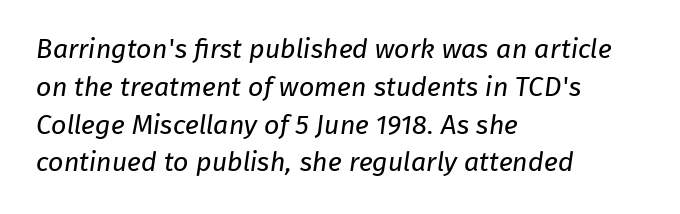
Q: Is the text bold? A: No.
Q: Is the text underlined? A: No.
Q: How is the paragraph aligned? A: Left-aligned.
Q: Is the spacing between letters normal or unusually wide? A: Normal.
Q: Is the spacing between lines tight, normal or loose? A: Normal.
